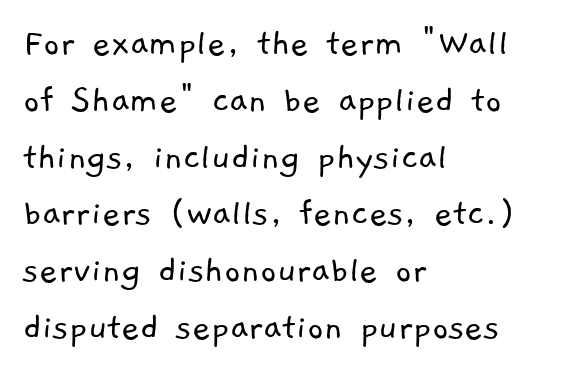
The image shows 40 px light sans-serif type; set left-aligned, normal line spacing (1.42x), normal letter spacing, not underlined; low stroke contrast and a medium x-height.
